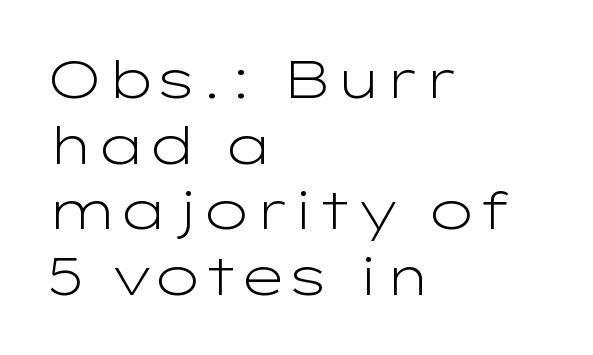
The image shows 53 px light, wide sans-serif type, upright; set left-aligned, line spacing 1.24x, normal letter spacing, not underlined; low stroke contrast and a medium x-height.
